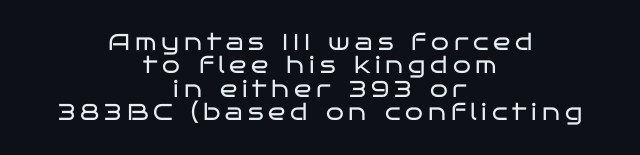
A bare baseline throughout the passage. Characters remain perfectly vertical along every line. In terms of letterspacing, this is a distinctly airy, spread setting. The lines are quadded center.
